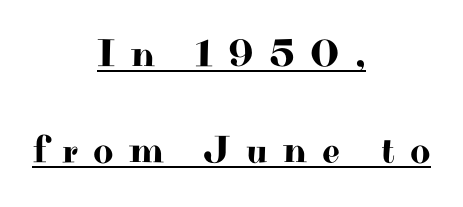
One-word summary of the alignment: center. Each new line begins a long way beneath the previous one. The rendering uses the underline text-decoration. Observe the serifs anchoring each vertical stroke in this sample. Think of a printed novel: that variable character pitch is what you see here.
